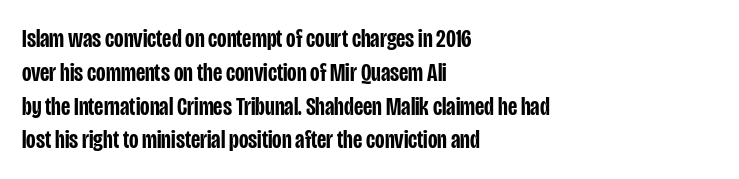
{"italic": "no", "bold": "semi", "underline": "no", "align": "left", "line_spacing": "normal", "line_spacing_ratio": 1.3, "letter_spacing": "normal", "letter_spacing_em": 0.0, "glyph_px": 26}
